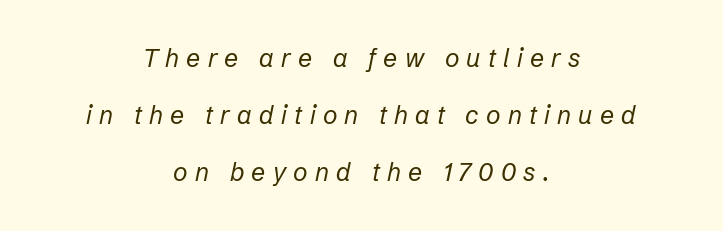
{"italic": "yes", "lean": "right", "slant_degrees": 12, "bold": "no", "underline": "no", "align": "center", "line_spacing": "loose", "line_spacing_ratio": 2.29, "letter_spacing": "wide", "letter_spacing_em": 0.29, "glyph_px": 25}
